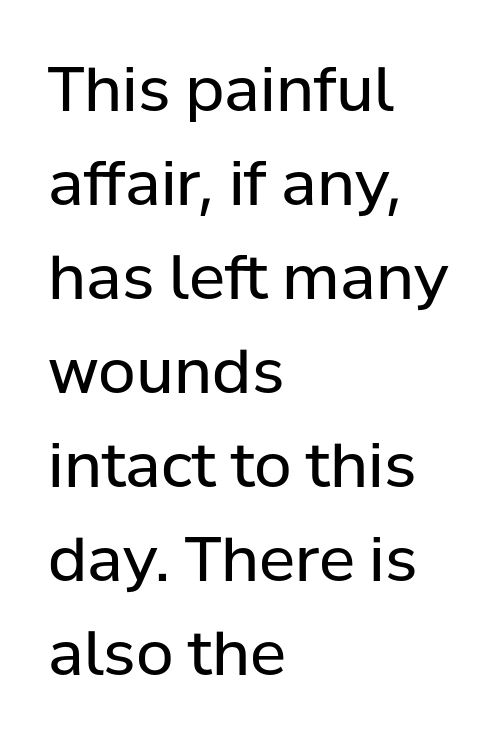
The image shows 61 px regular-weight sans-serif type, upright; set left-aligned, normal line spacing (1.54x), normal letter spacing, not underlined; low stroke contrast and a medium x-height.
